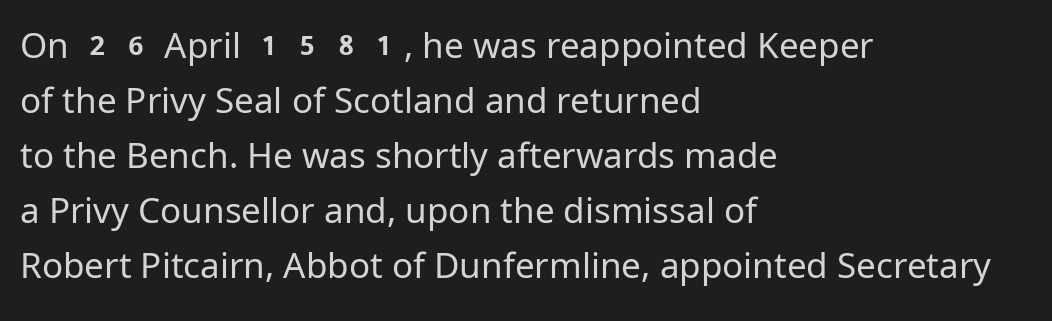
Q: Is the text bold? A: No.
Q: Is the text italic (slanted)? A: No, it is upright.
Q: Is the typeface a serif or a sans-serif typeface? A: Sans-serif.
Q: Is the text underlined? A: No.
Q: How is the paragraph aligned? A: Left-aligned.
Q: Is the spacing between letters normal or unusually wide? A: Normal.
Q: Is the spacing between lines tight, normal or loose? A: Normal.
Q: Width (condensed, normal, or wide)? A: Normal.
Q: Stroke contrast? A: Low.
Q: x-height? A: Medium.
Q: Monospaced? A: No.
